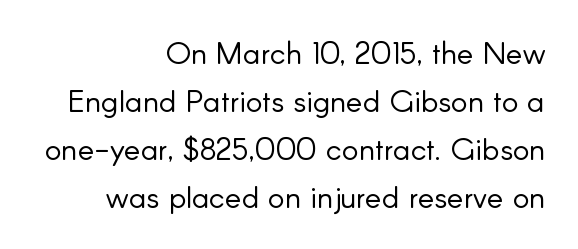
Q: Is the text bold? A: No.
Q: Is the text italic (slanted)? A: No, it is upright.
Q: Is the typeface a serif or a sans-serif typeface? A: Sans-serif.
Q: Is the text underlined? A: No.
Q: How is the paragraph aligned? A: Right-aligned.
Q: Is the spacing between letters normal or unusually wide? A: Normal.
Q: Is the spacing between lines tight, normal or loose? A: Normal.
Q: Width (condensed, normal, or wide)? A: Normal.
Q: Stroke contrast? A: Low.
Q: x-height? A: Small.
Q: Monospaced? A: No.
